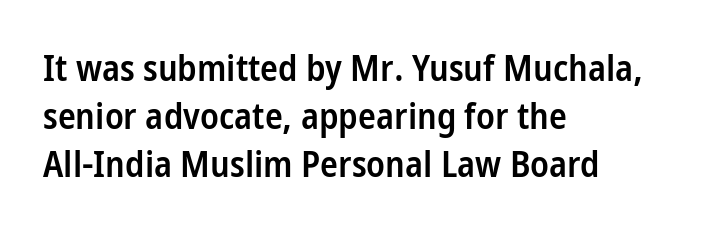
{"serif": "no", "italic": "no", "bold": "semi", "weight": "semibold", "width": "condensed", "stroke_contrast": "low", "x_height": "medium", "monospaced": "no", "underline": "no", "align": "left", "line_spacing": "normal", "line_spacing_ratio": 1.3, "letter_spacing": "normal", "letter_spacing_em": 0.0, "glyph_px": 37}
